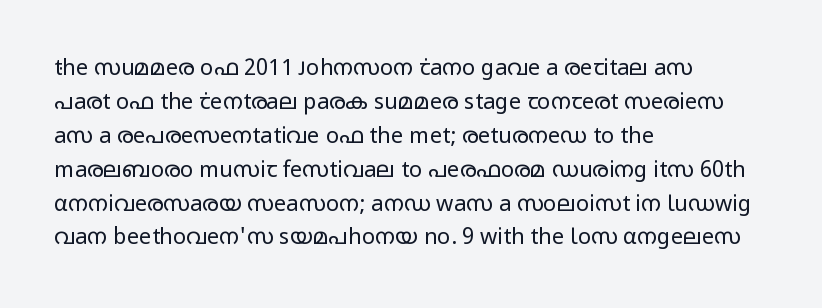
The image shows 22 px text type, upright; set left-aligned, normal line spacing (1.54x), normal letter spacing, not underlined.
